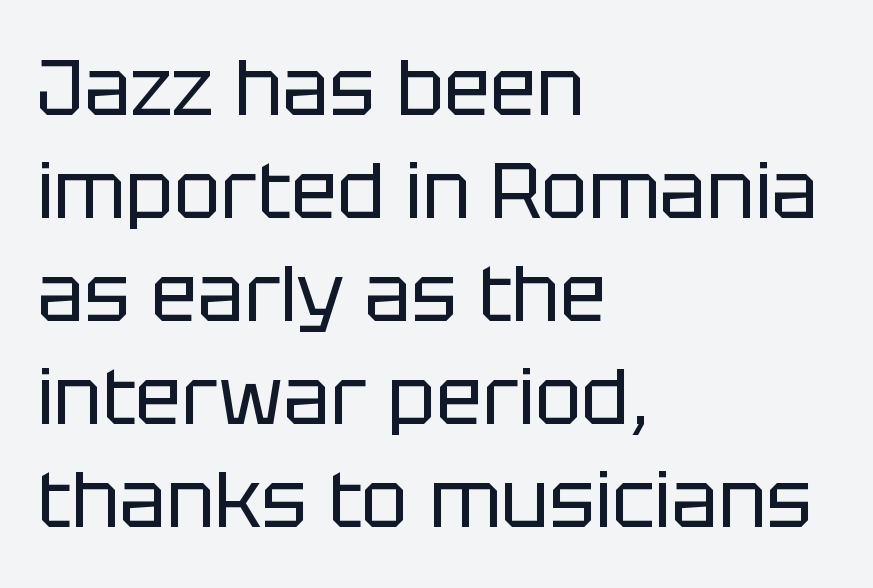
{"serif": "no", "italic": "no", "bold": "no", "weight": "regular", "width": "normal", "stroke_contrast": "low", "x_height": "large", "monospaced": "no", "underline": "no", "align": "left", "line_spacing": "normal", "line_spacing_ratio": 1.32, "letter_spacing": "normal", "letter_spacing_em": 0.0, "glyph_px": 78}
